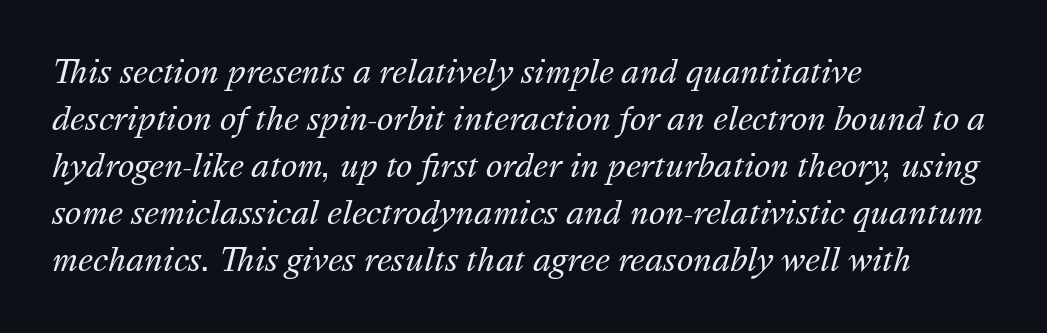
The leading is moderate, giving the passage an even texture. The words here are not underlined. Characters follow at the spacing the type designer built in. These lines are rendered in a variable-pitch font.
